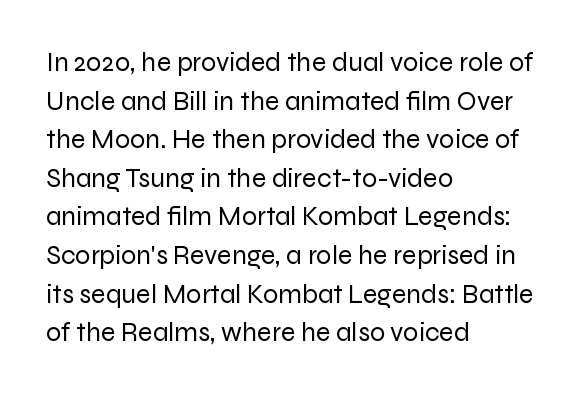
Stroke thickness stays within the range of a standard reading face or lighter. Notice how descenders clear the ascenders below comfortably — that's standard leading. There is no visible air inserted between adjacent glyphs. Casual observation: everything's shoved over to the left. The specimen omits any rule beneath the text block's lines. The letters stand straight up with perfectly vertical stems.
